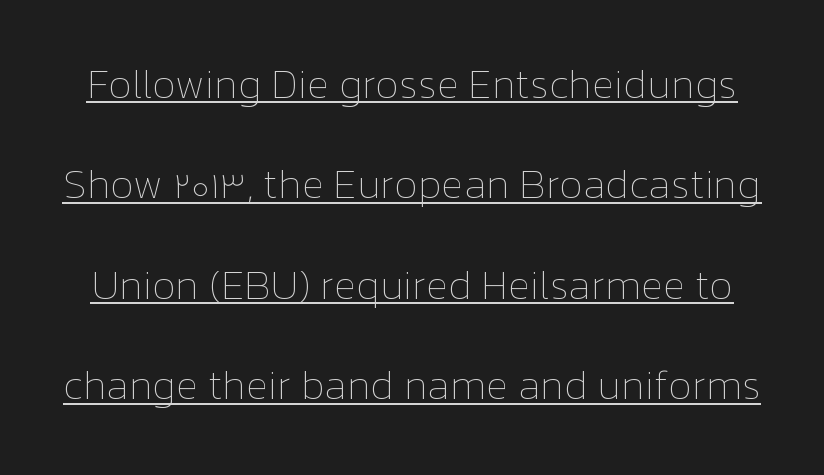
Q: Is the text bold? A: No.
Q: Is the text italic (slanted)? A: No, it is upright.
Q: Is the text underlined? A: Yes.
Q: Is the spacing between letters normal or unusually wide? A: Normal.
Q: Is the spacing between lines tight, normal or loose? A: Loose.
Q: Width (condensed, normal, or wide)? A: Normal.
Q: Stroke contrast? A: Low.
Q: x-height? A: Medium.
Q: Monospaced? A: No.
